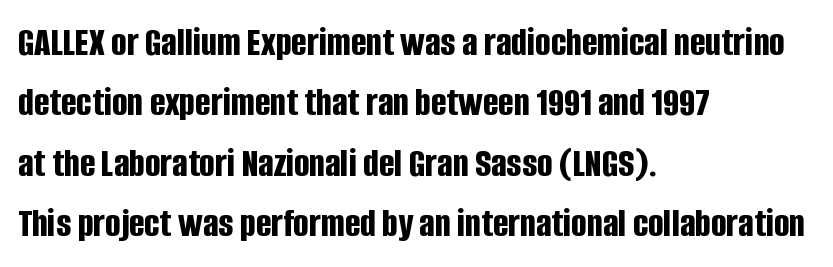
The setting favours the left margin, as ordinary paragraphs usually do. Vertical strokes here are truly vertical. Font category for this specimen: sans-serif. Here the designer chose a conventional face with non-uniform glyph widths. The characters look thick and weighty, a clear bold. Evenly set lines give the paragraph a standard silhouette.
